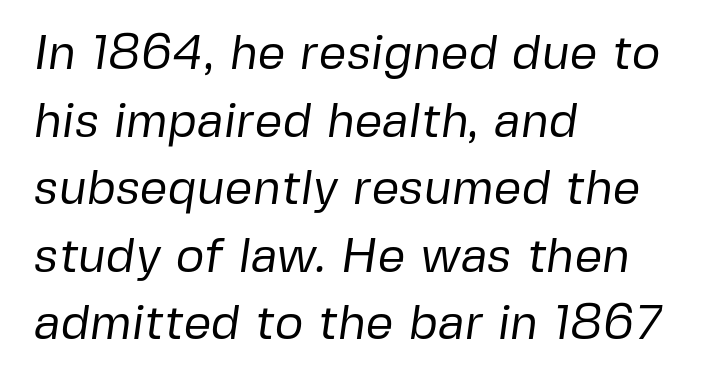
Q: Is the text bold? A: No.
Q: Is the typeface a serif or a sans-serif typeface? A: Sans-serif.
Q: Is the text underlined? A: No.
Q: How is the paragraph aligned? A: Left-aligned.
Q: Is the spacing between letters normal or unusually wide? A: Normal.
Q: Is the spacing between lines tight, normal or loose? A: Normal.
Q: Width (condensed, normal, or wide)? A: Normal.
Q: Stroke contrast? A: Low.
Q: x-height? A: Medium.
Q: Monospaced? A: No.
